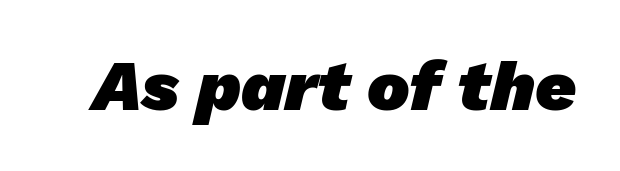
Q: Is the text bold? A: Yes.
Q: Is the typeface a serif or a sans-serif typeface? A: Sans-serif.
Q: Is the text underlined? A: No.
Q: Is the spacing between letters normal or unusually wide? A: Normal.
Q: Width (condensed, normal, or wide)? A: Normal.
Q: Stroke contrast? A: Low.
Q: x-height? A: Medium.
Q: Monospaced? A: No.
